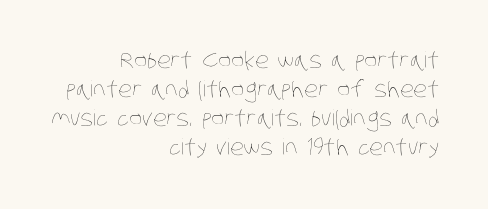
{"bold": "no", "underline": "no", "align": "right", "line_spacing": "normal", "line_spacing_ratio": 1.32, "letter_spacing": "normal", "letter_spacing_em": 0.0, "glyph_px": 22}
